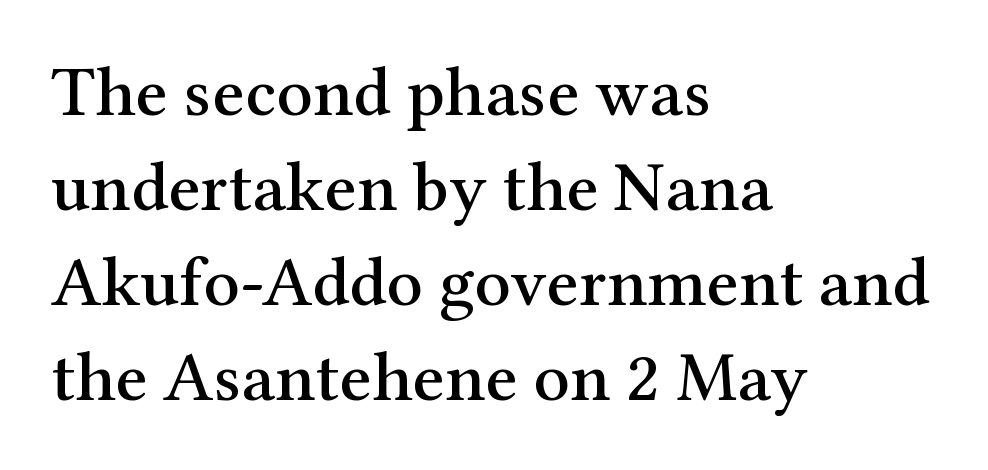
To sum up the face: it has serifs. You could call the tracking neutral — neither tight nor loose. Descenders are the only things crossing below the line. The designer left line spacing at the default.
